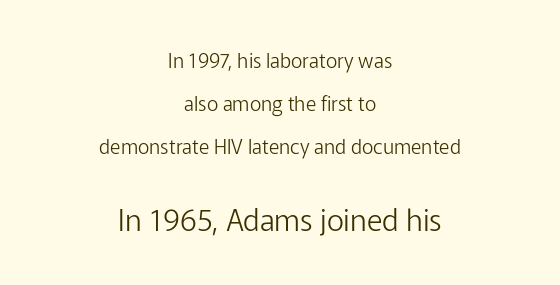
Q: Is the text bold? A: No.
Q: Is the text italic (slanted)? A: No, it is upright.
Q: Is the typeface a serif or a sans-serif typeface? A: Sans-serif.
Q: Is the text underlined? A: No.
Q: How is the paragraph aligned? A: Centered.
Q: Is the spacing between letters normal or unusually wide? A: Normal.
Q: Is the spacing between lines tight, normal or loose? A: Loose.
Q: Which block of text is set in a larger size, the first (top) or the second (bottom)? A: The second (bottom) one.
Q: Width (condensed, normal, or wide)? A: Normal.
Q: Stroke contrast? A: Low.
Q: x-height? A: Medium.
Q: Monospaced? A: No.
